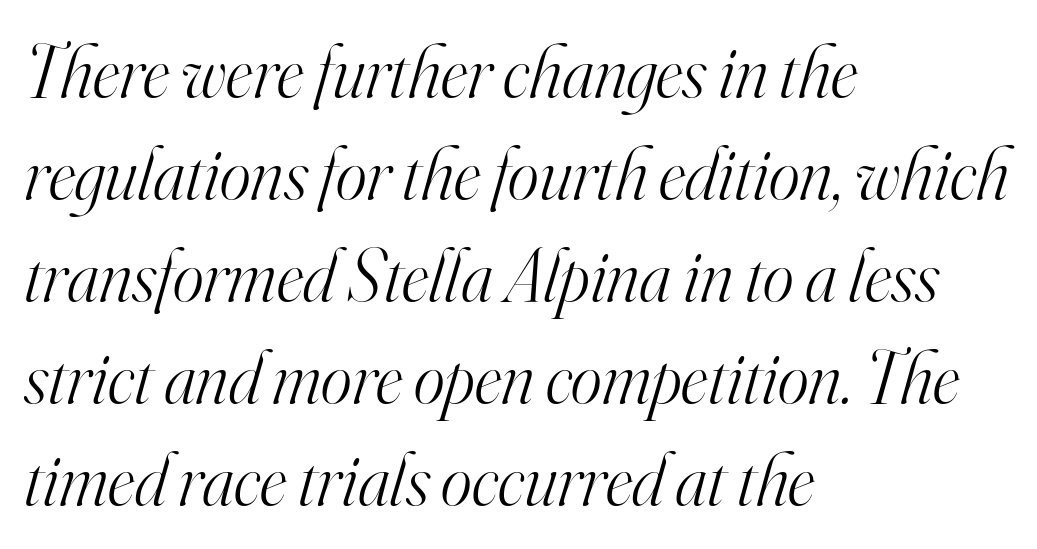
The image shows 74 px light serif type, italic (leaning right); set left-aligned, normal line spacing (1.38x), normal letter spacing, not underlined; high stroke contrast and a small x-height.
